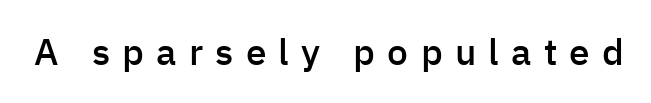
Q: Is the text bold? A: Semi-bold.
Q: Is the text italic (slanted)? A: No, it is upright.
Q: Is the typeface a serif or a sans-serif typeface? A: Sans-serif.
Q: Is the text underlined? A: No.
Q: Is the spacing between letters normal or unusually wide? A: Unusually wide.
Q: Width (condensed, normal, or wide)? A: Normal.
Q: Stroke contrast? A: Low.
Q: x-height? A: Medium.
Q: Monospaced? A: No.
